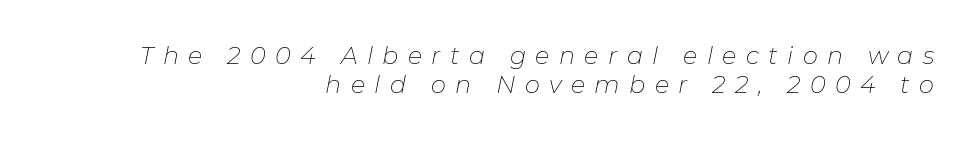
Lines of text with bare space underneath. These glyphs show unthickened strokes, regular width or finer. Visually the block forms a straight wall on the right and a jagged coastline on the left. The whole block is typeset with a tilt. Letter spacing: wide.
